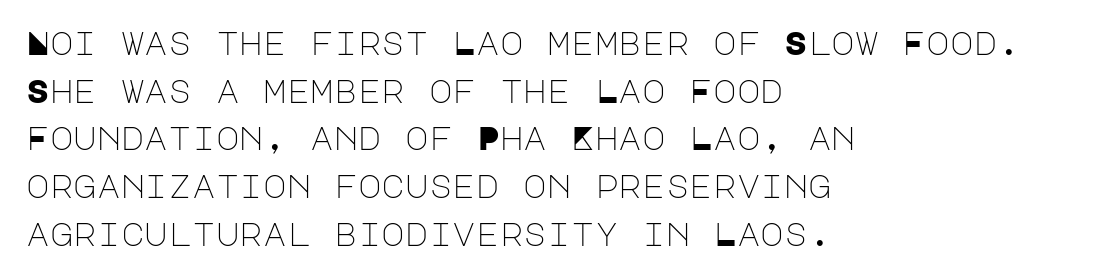
{"serif": "no", "italic": "no", "bold": "no", "weight": "light", "width": "normal", "stroke_contrast": "low", "x_height": "large", "underline": "no", "align": "left", "line_spacing": "normal", "line_spacing_ratio": 1.49, "letter_spacing": "normal", "letter_spacing_em": 0.0, "glyph_px": 32}
